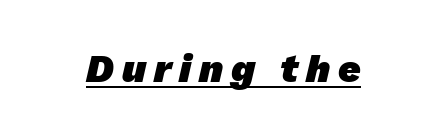
{"serif": "no", "bold": "yes", "weight": "heavy", "width": "normal", "stroke_contrast": "low", "x_height": "medium", "monospaced": "no", "underline": "yes", "letter_spacing": "wide", "letter_spacing_em": 0.2, "glyph_px": 39}
